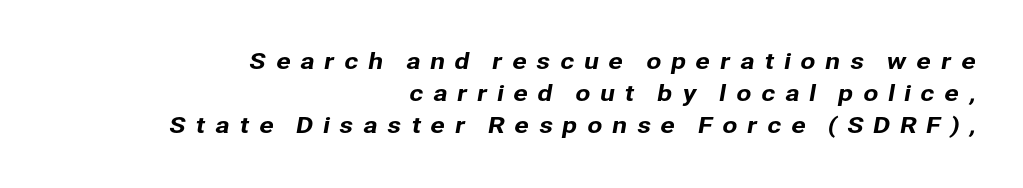
{"underline": "no", "align": "right", "line_spacing": "normal", "line_spacing_ratio": 1.46, "letter_spacing": "wide", "letter_spacing_em": 0.42, "glyph_px": 22}
